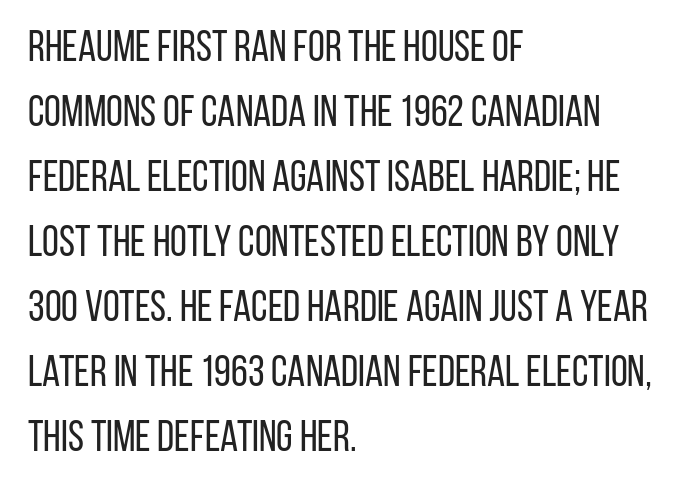
{"serif": "no", "italic": "no", "bold": "no", "weight": "regular", "width": "condensed", "stroke_contrast": "low", "x_height": "large", "monospaced": "no", "underline": "no", "align": "left", "line_spacing": "normal", "line_spacing_ratio": 1.51, "letter_spacing": "normal", "letter_spacing_em": 0.0, "glyph_px": 43}
